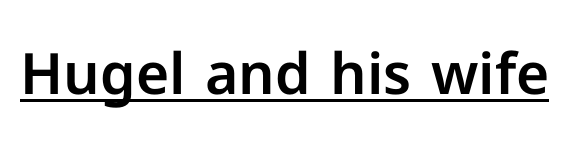
{"serif": "no", "italic": "no", "width": "normal", "stroke_contrast": "low", "x_height": "medium", "monospaced": "no", "underline": "yes", "letter_spacing": "normal", "letter_spacing_em": 0.0, "glyph_px": 57}
